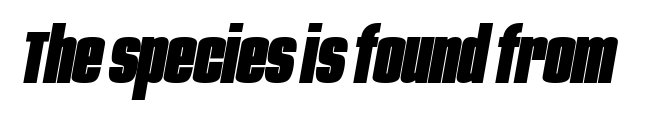
The image shows 76 px heavy, condensed type, italic (leaning right); set normal letter spacing, not underlined; low stroke contrast and a large x-height.
